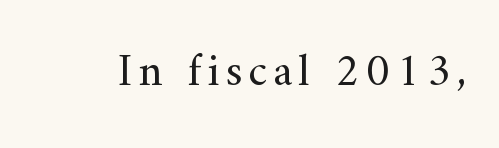
Q: Is the text bold? A: No.
Q: Is the text italic (slanted)? A: No, it is upright.
Q: Is the typeface a serif or a sans-serif typeface? A: Serif.
Q: Is the text underlined? A: No.
Q: Width (condensed, normal, or wide)? A: Normal.
Q: Stroke contrast? A: Medium.
Q: x-height? A: Small.
Q: Monospaced? A: No.
